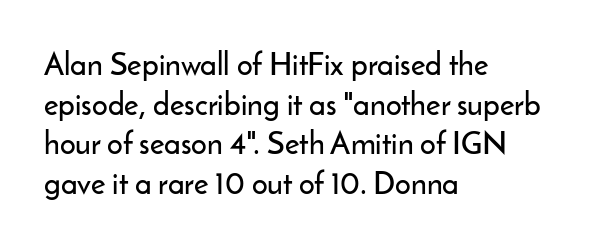
The image shows 31 px sans-serif type, upright; set left-aligned, normal line spacing (1.28x), normal letter spacing, not underlined; low stroke contrast and a small x-height.
